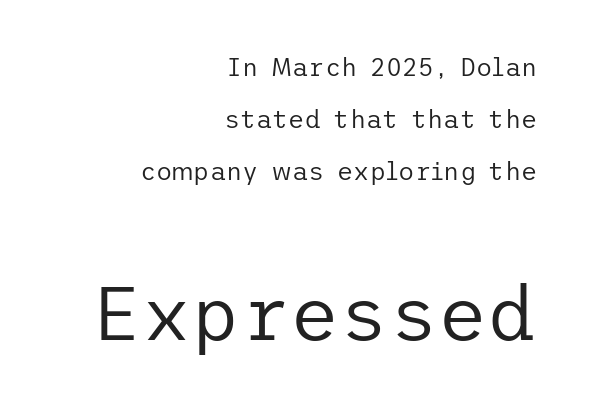
Q: Is the text bold? A: No.
Q: Is the text italic (slanted)? A: No, it is upright.
Q: Is the typeface a serif or a sans-serif typeface? A: Sans-serif.
Q: Is the text underlined? A: No.
Q: How is the paragraph aligned? A: Right-aligned.
Q: Is the spacing between letters normal or unusually wide? A: Normal.
Q: Is the spacing between lines tight, normal or loose? A: Loose.
Q: Which block of text is set in a larger size, the first (top) or the second (bottom)? A: The second (bottom) one.
Q: Width (condensed, normal, or wide)? A: Normal.
Q: Stroke contrast? A: Low.
Q: x-height? A: Medium.
